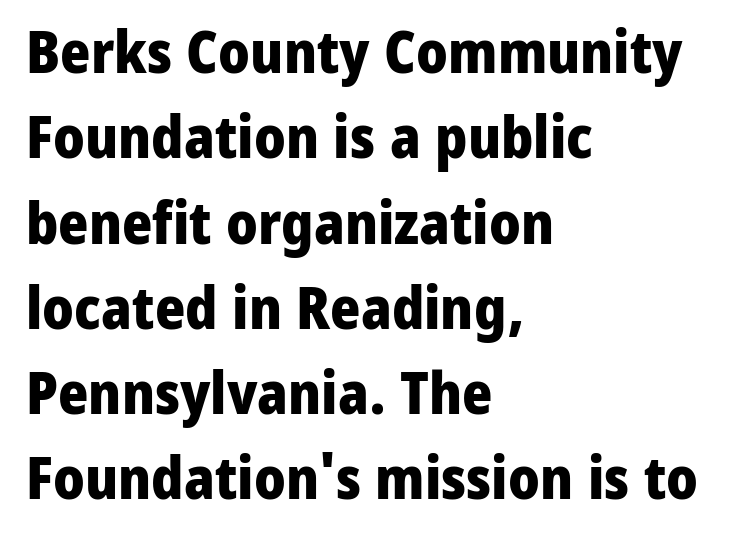
Words float on clear page, feet unadorned. Each new line begins a customary step beneath the previous one. The face used here is a sans, in the tradition of grotesques and geometrics. The rendering anchors every line to the left-hand side. Unlike italic type, these characters show no tilt at all. Heft: maximum for text — a bold.
